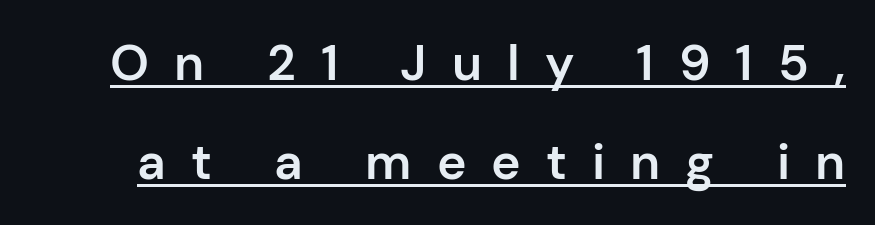
{"serif": "no", "italic": "no", "bold": "semi", "weight": "semibold", "width": "normal", "stroke_contrast": "low", "x_height": "medium", "monospaced": "no", "underline": "yes", "line_spacing": "loose", "line_spacing_ratio": 1.98, "letter_spacing": "wide", "letter_spacing_em": 0.5, "glyph_px": 50}
